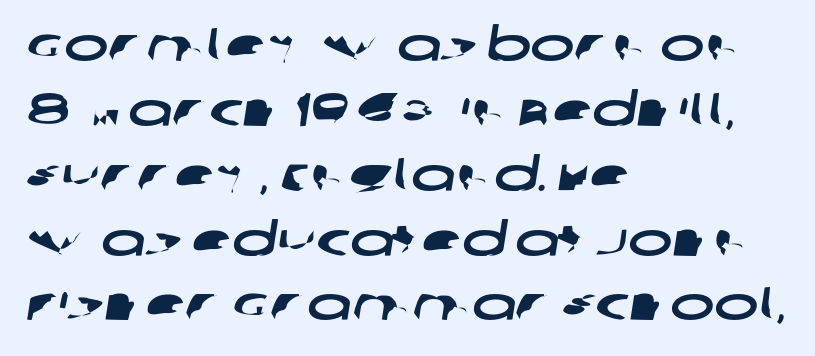
The image shows 47 px wide sans-serif type; set left-aligned, normal line spacing (1.38x), normal letter spacing, not underlined; low stroke contrast and a large x-height.
